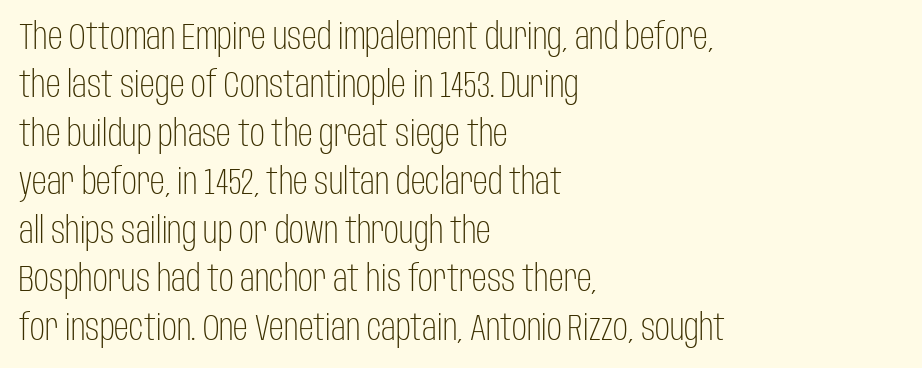
{"serif": "no", "italic": "no", "bold": "no", "weight": "light", "width": "condensed", "stroke_contrast": "low", "x_height": "large", "monospaced": "no", "underline": "no", "align": "left", "line_spacing": "normal", "line_spacing_ratio": 1.31, "letter_spacing": "normal", "letter_spacing_em": 0.0, "glyph_px": 37}
